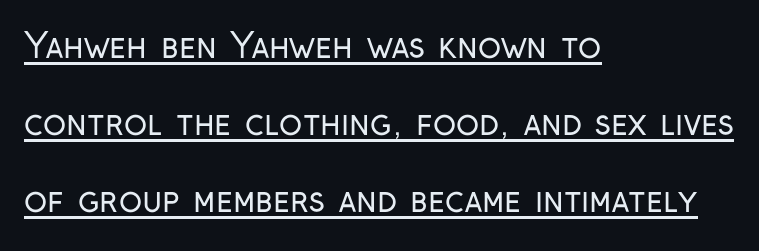
The image shows 34 px regular-weight, condensed sans-serif type, upright; set left-aligned, loose line spacing (2.27x), normal letter spacing, underlined; low stroke contrast and a medium x-height.
